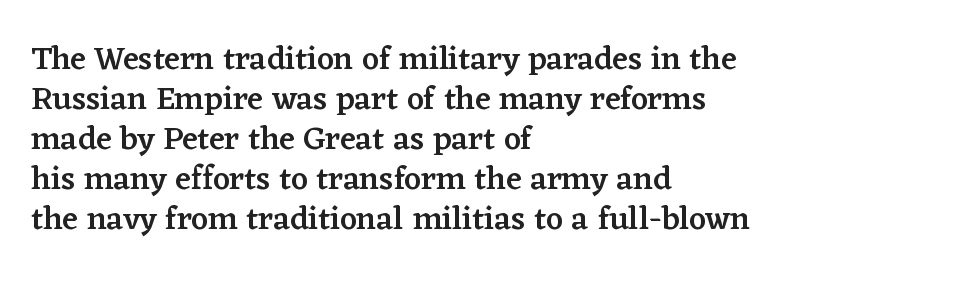
Q: Is the text bold? A: Semi-bold.
Q: Is the text italic (slanted)? A: No, it is upright.
Q: Is the typeface a serif or a sans-serif typeface? A: Serif.
Q: Is the text underlined? A: No.
Q: How is the paragraph aligned? A: Left-aligned.
Q: Is the spacing between letters normal or unusually wide? A: Normal.
Q: Width (condensed, normal, or wide)? A: Normal.
Q: Stroke contrast? A: Low.
Q: x-height? A: Medium.
Q: Monospaced? A: No.
